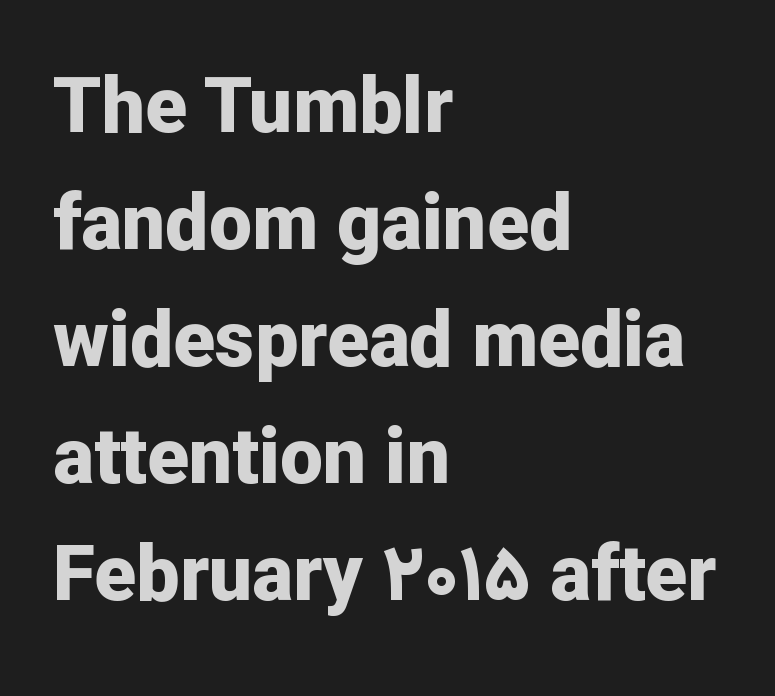
Does extra space separate the letters? No, they use regular spacing. In terms of letterform style, serifs are entirely absent. The typography opts for an upright posture over an oblique one. Strong, thick strokes mark this as bold type.
